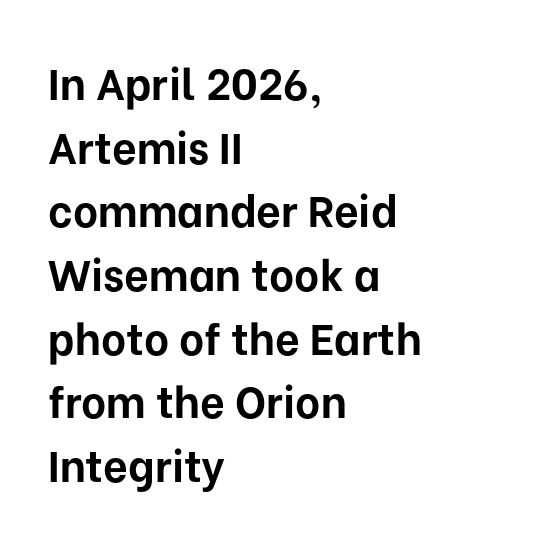
The image shows 43 px bold sans-serif type, upright; set left-aligned, normal line spacing (1.48x), normal letter spacing, not underlined; low stroke contrast and a medium x-height.
